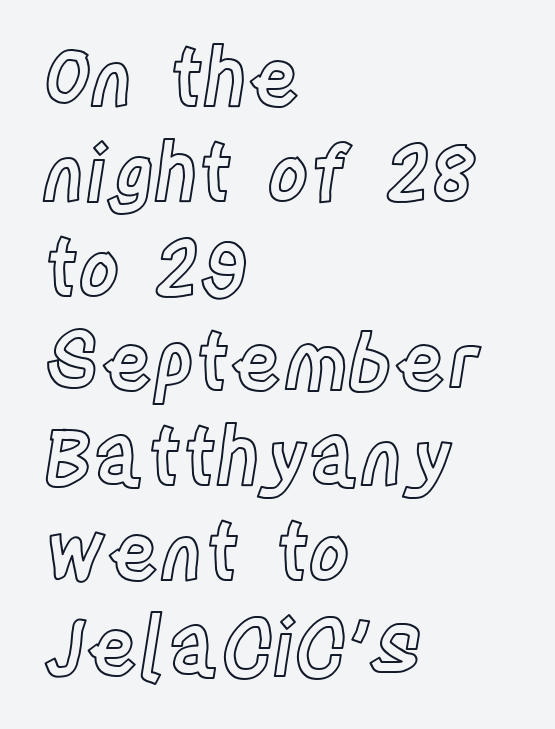
You could not count columns in this text — the font is proportionally spaced. There is no visible air inserted between adjacent glyphs. The space beneath each line is pristine and unruled. Casual observation: everything's shoved over to the left.
